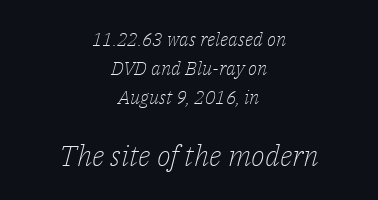
The image shows 29 px light serif type, italic (leaning right); set centered, normal line spacing (1.52x), normal letter spacing, not underlined; the second (bottom) block is 1.53x larger; low stroke contrast and a medium x-height.
